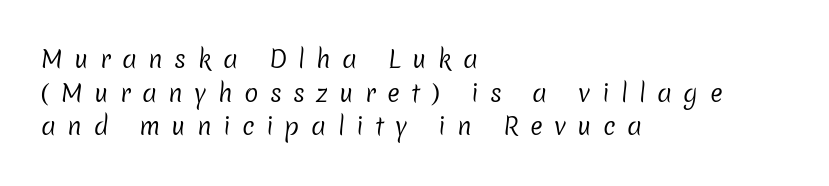
The image shows 24 px text type; set left-aligned, normal line spacing (1.4x), unusually wide letter spacing (+0.47 em), not underlined.
